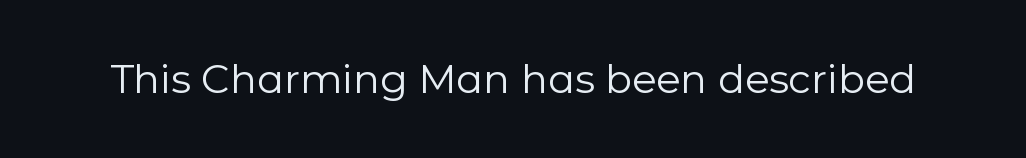
{"serif": "no", "italic": "no", "bold": "no", "weight": "regular", "width": "normal", "stroke_contrast": "low", "x_height": "medium", "monospaced": "no", "underline": "no", "letter_spacing": "normal", "letter_spacing_em": 0.0, "glyph_px": 40}
